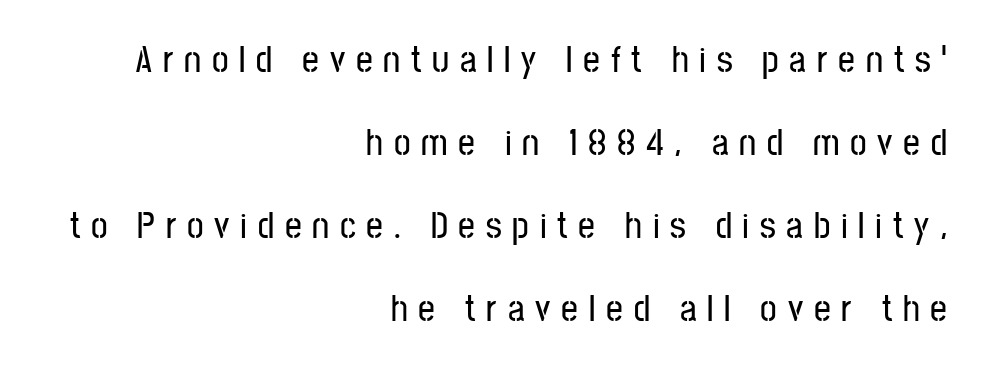
Is the block centered? No — it sits flush against the right margin. Do the letters lean? They stand straight. The zone under the glyphs is completely vacant. There is plenty of visible air inserted between adjacent glyphs.
